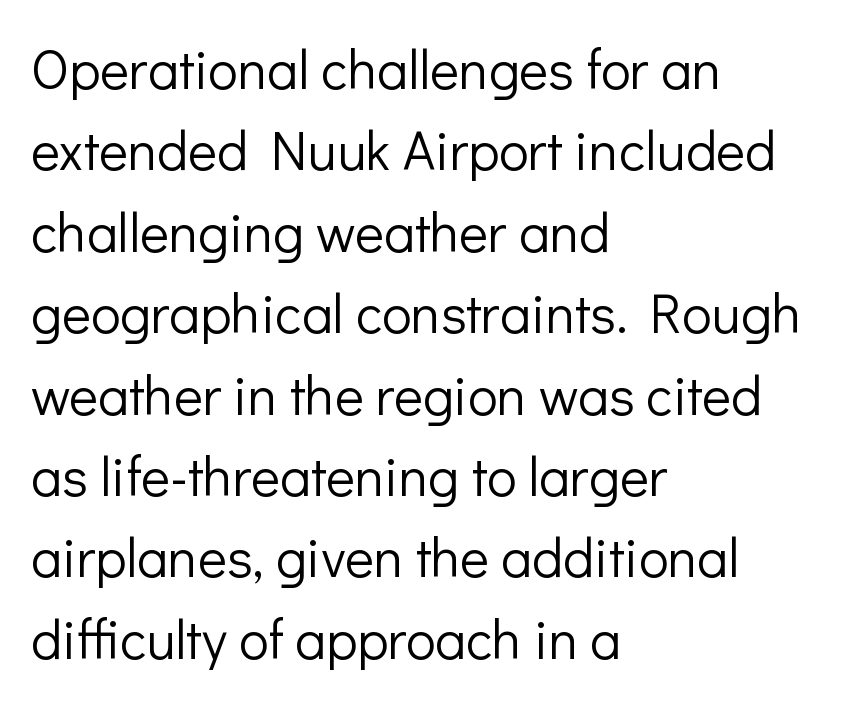
Q: Is the text bold? A: No.
Q: Is the text italic (slanted)? A: No, it is upright.
Q: Is the typeface a serif or a sans-serif typeface? A: Sans-serif.
Q: Is the text underlined? A: No.
Q: How is the paragraph aligned? A: Left-aligned.
Q: Is the spacing between letters normal or unusually wide? A: Normal.
Q: Is the spacing between lines tight, normal or loose? A: Normal.
Q: Width (condensed, normal, or wide)? A: Normal.
Q: Stroke contrast? A: Low.
Q: x-height? A: Medium.
Q: Monospaced? A: No.
